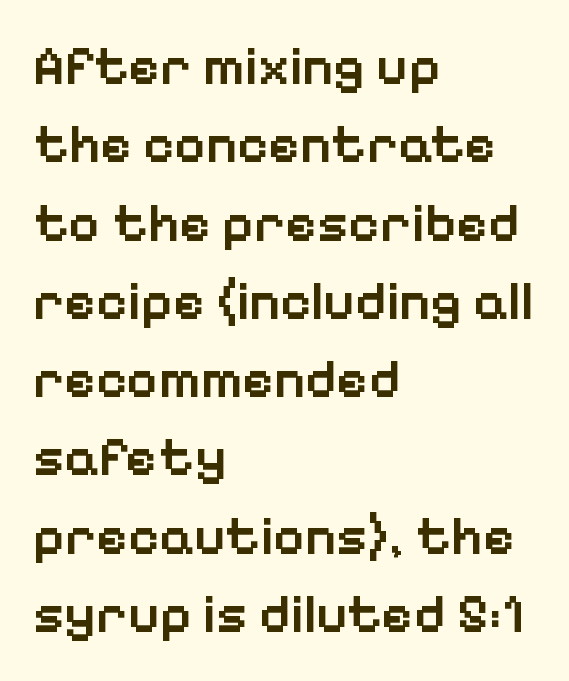
Q: Is the text bold? A: Semi-bold.
Q: Is the text italic (slanted)? A: No, it is upright.
Q: Is the typeface a serif or a sans-serif typeface? A: Sans-serif.
Q: Is the text underlined? A: No.
Q: How is the paragraph aligned? A: Left-aligned.
Q: Is the spacing between letters normal or unusually wide? A: Normal.
Q: Is the spacing between lines tight, normal or loose? A: Normal.
Q: Width (condensed, normal, or wide)? A: Normal.
Q: Stroke contrast? A: Low.
Q: x-height? A: Medium.
Q: Monospaced? A: No.
